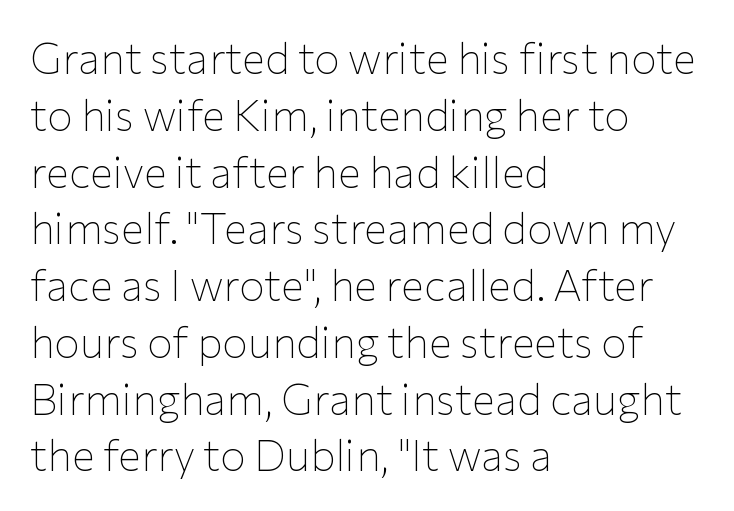
This block has exactly the height ordinary leading produces. Heft: none added — not bold. Vertical strokes here are truly vertical. The glyphs are unaccompanied by any horizontal stroke below them. This is sans-serif lettering, the kind often seen on screens and signage.
